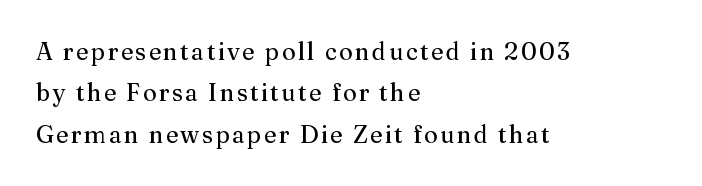
Letters rest on an invisible, unmarked baseline. If you drew a line through each stem, it would be perfectly vertical. The setting favours the left margin, as ordinary paragraphs usually do. Vertical stems look standard width or narrower in stroke.
